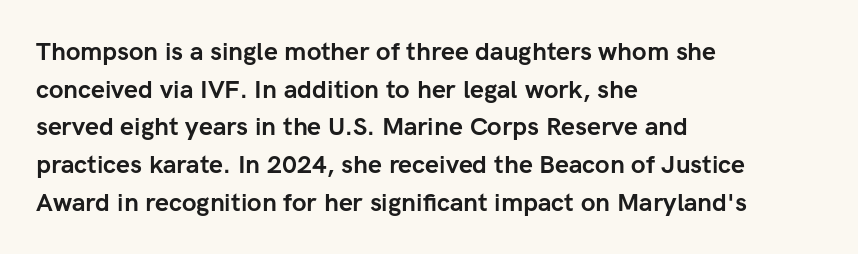
{"italic": "no", "bold": "yes", "underline": "no", "align": "left", "line_spacing": "normal", "line_spacing_ratio": 1.51, "letter_spacing": "normal", "letter_spacing_em": 0.0, "glyph_px": 25}
